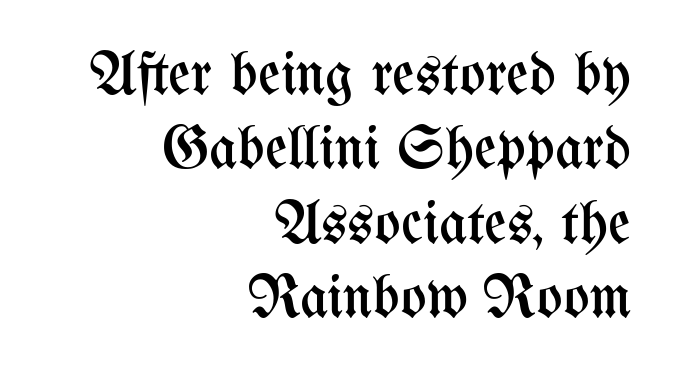
Descenders are the only things crossing below the line. Letter spacing: default. The characters are drawn with everyday or finer stroke widths. Every character sits straight up, as roman type does.
